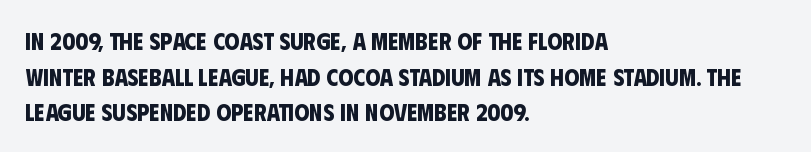
Weight: bold. Reading down the column, the eye jumps a familiar distance to each next line. The typesetter chose a ragged-right arrangement here. Clear beneath every line of the passage. Default kerning and tracking; the words read as compact shapes.
